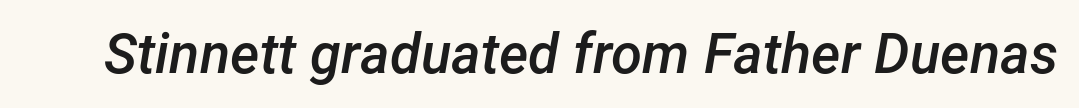
When letters slant like this, we call the style italic. Look at the tracking — it's just the regular setting, nothing added. Varying glyph widths throughout — classic text-font behaviour. How heavy is the stroke? Medium-heavy — a semibold, shy of bold.
